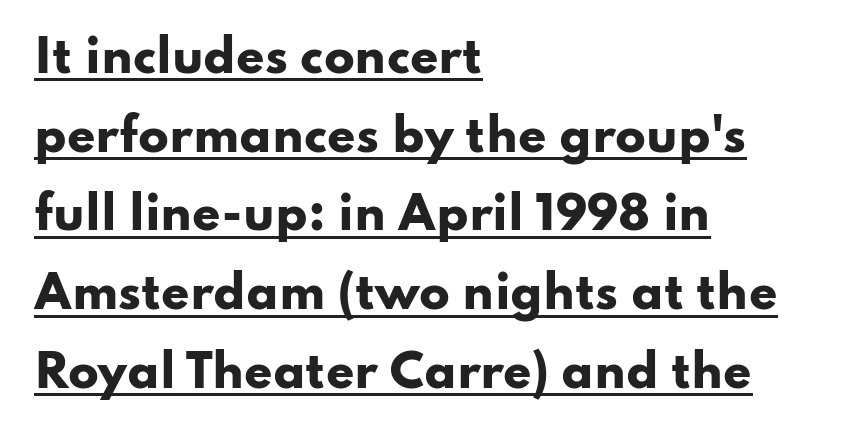
Does the copy run flush right? No — it runs flush left. The rendering uses a bold face; every stroke is thick and dark. Grotesque or geometric, the face here clearly has no serifs. The letters stand upright; this is a roman face.
